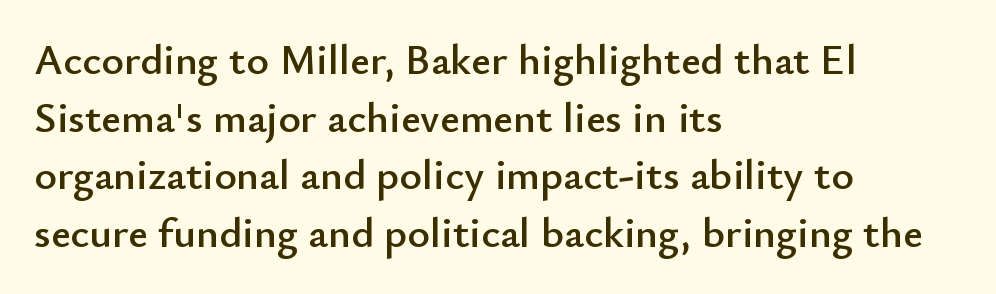
{"serif": "no", "italic": "no", "width": "normal", "stroke_contrast": "low", "x_height": "small", "monospaced": "no", "underline": "no", "align": "left", "line_spacing": "normal", "line_spacing_ratio": 1.34, "letter_spacing": "normal", "letter_spacing_em": 0.0, "glyph_px": 43}
